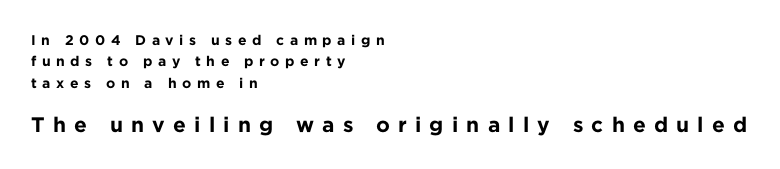
The image shows 21 px bold type, upright; set left-aligned, normal line spacing (1.53x), unusually wide letter spacing (+0.39 em), not underlined; the second (bottom) block is 1.5x larger.
